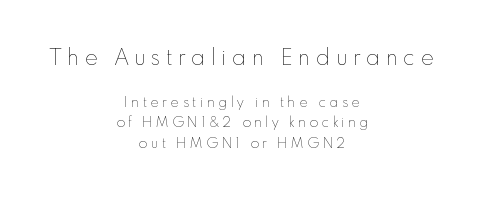
Q: Is the text bold? A: No.
Q: Is the text italic (slanted)? A: No, it is upright.
Q: Is the text underlined? A: No.
Q: How is the paragraph aligned? A: Centered.
Q: Is the spacing between letters normal or unusually wide? A: Unusually wide.
Q: Is the spacing between lines tight, normal or loose? A: Normal.
Q: Which block of text is set in a larger size, the first (top) or the second (bottom)? A: The first (top) one.
